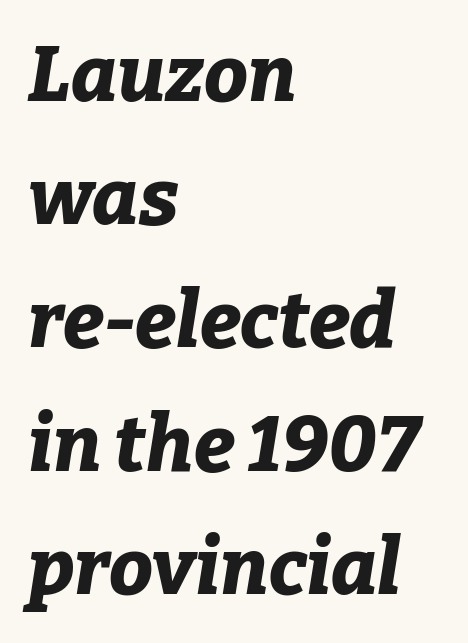
Compared with a centered layout, this one pins lines to the left instead. Glance below the letters and you will spot only blank space. Chunky letters — that's bold for sure. The axis of the letterforms is tilted away from vertical.
